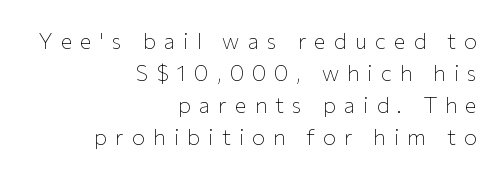
{"italic": "no", "bold": "no", "underline": "no", "align": "right", "line_spacing": "normal", "line_spacing_ratio": 1.45, "letter_spacing": "wide", "letter_spacing_em": 0.37, "glyph_px": 22}
